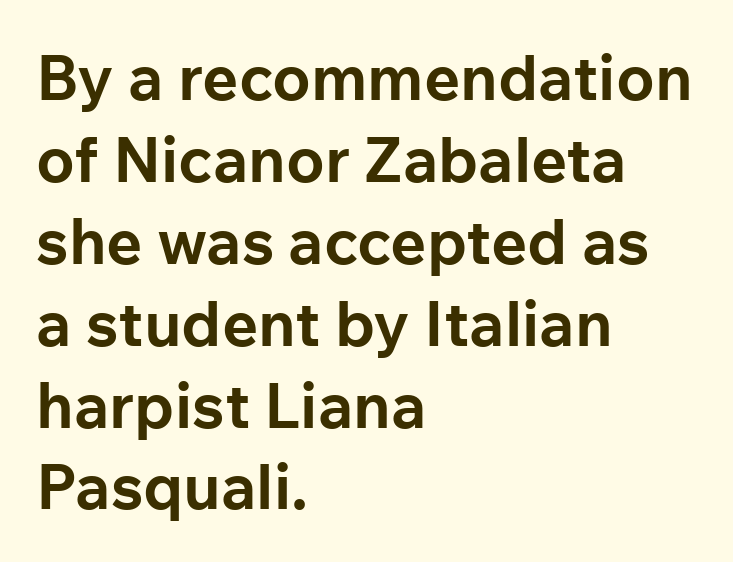
{"serif": "no", "italic": "no", "bold": "yes", "weight": "bold", "width": "normal", "stroke_contrast": "low", "x_height": "medium", "monospaced": "no", "underline": "no", "align": "left", "line_spacing": "normal", "line_spacing_ratio": 1.3, "letter_spacing": "normal", "letter_spacing_em": 0.0, "glyph_px": 63}
